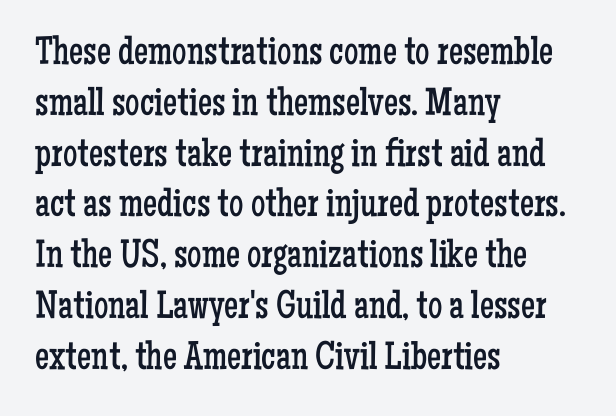
Vertical spacing — default. Is this a heavy cut? Hardly; it is regular or lighter. Any mark beneath the type? The region is blank. The lettering stays uniformly vertical, giving the passage a roman look. You could call the tracking neutral — neither tight nor loose.
